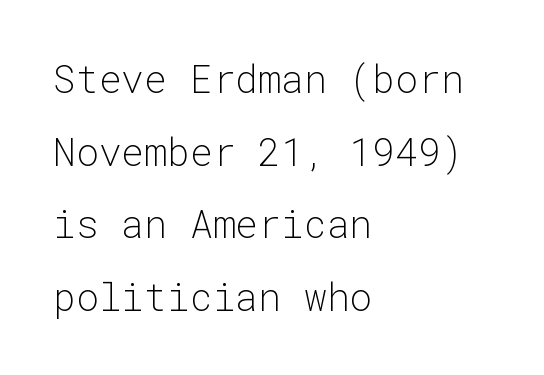
The image shows 38 px light sans-serif type, upright, monospaced; set left-aligned, loose line spacing (1.91x), normal letter spacing, not underlined; low stroke contrast and a medium x-height.
